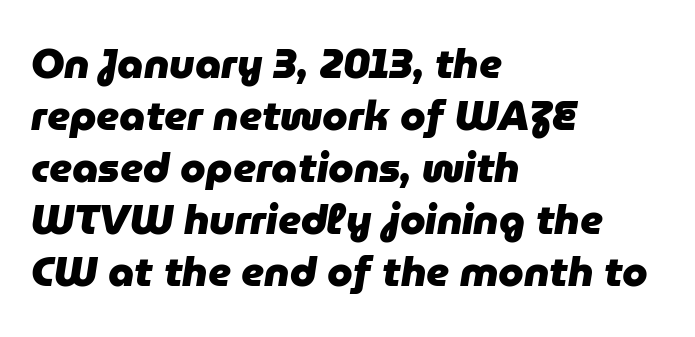
Nothing unusual about the tracking: characters are spaced as the font intends. Italic? Definitely — the glyphs are oblique. Just letters on the line, the space beneath them empty. Each line starts at the same left margin while the right side varies.
